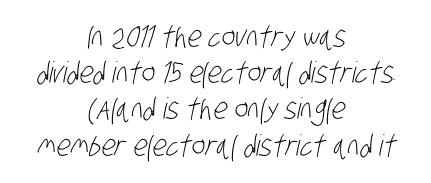
The face used here is proportionally spaced, like ordinary book or web type. The type is set solid horizontally, with unmodified tracking. Summary of weight: not heavy and not bold. A sans-serif font was chosen for this passage. The specimen omits any rule beneath the text block's lines. Interline gaps are of average width in this sample.
